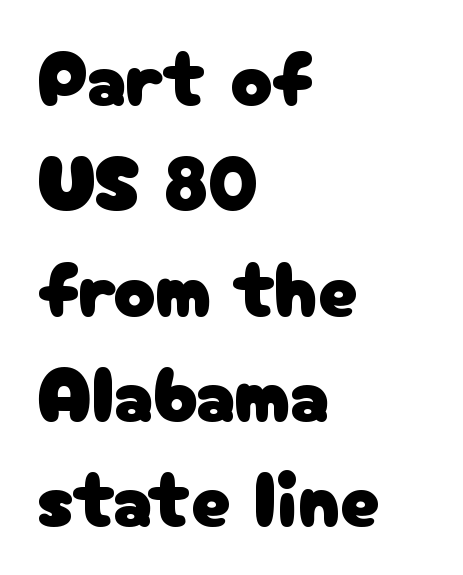
You could not count columns in this text — the font is proportionally spaced. The string is rendered with underlining switched off. Tracking value appears to be zero — textbook default spacing. You can tell it's not italic because the verticals are truly vertical. Notice how the passage keeps a crisp vertical edge on the left only.
